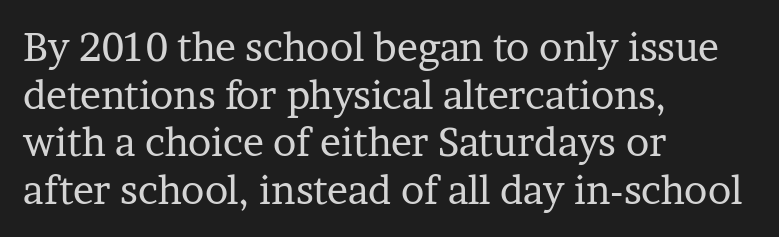
Q: Is the text bold? A: No.
Q: Is the text italic (slanted)? A: No, it is upright.
Q: Is the typeface a serif or a sans-serif typeface? A: Serif.
Q: Is the text underlined? A: No.
Q: How is the paragraph aligned? A: Left-aligned.
Q: Is the spacing between letters normal or unusually wide? A: Normal.
Q: Width (condensed, normal, or wide)? A: Normal.
Q: Stroke contrast? A: Low.
Q: x-height? A: Medium.
Q: Monospaced? A: No.
